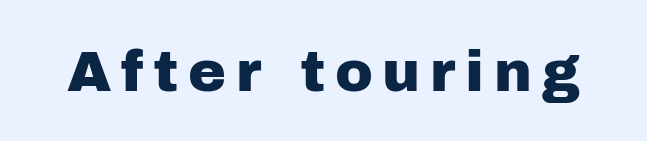
You could not count columns in this text — the font is proportionally spaced. The axis of the letterforms is exactly vertical. The typeface chosen for these lines omits serifs. A clean baseline with only descenders dipping below it.
